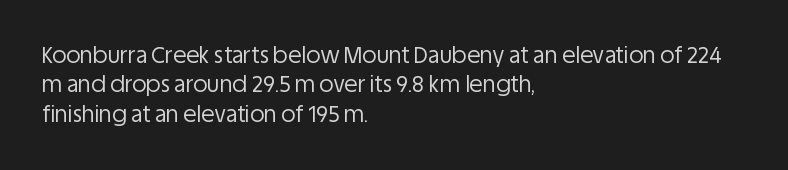
{"italic": "no", "bold": "no", "underline": "no", "align": "left", "line_spacing": "normal", "line_spacing_ratio": 1.33, "letter_spacing": "normal", "letter_spacing_em": 0.0, "glyph_px": 22}
